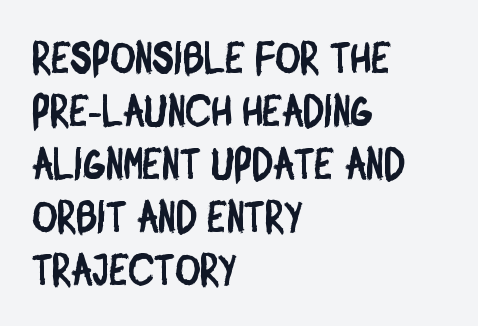
The image shows 43 px condensed sans-serif type; set left-aligned, line spacing 1.23x, normal letter spacing, not underlined; low stroke contrast and a large x-height.
